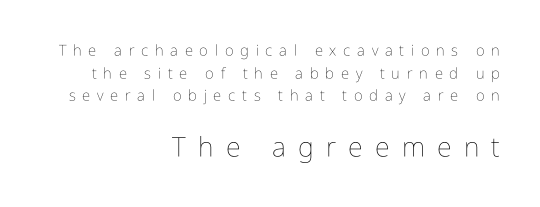
The image shows 27 px text type, upright; set right-aligned, normal line spacing (1.51x), unusually wide letter spacing (+0.45 em), not underlined; the second (bottom) block is 1.8x larger.
